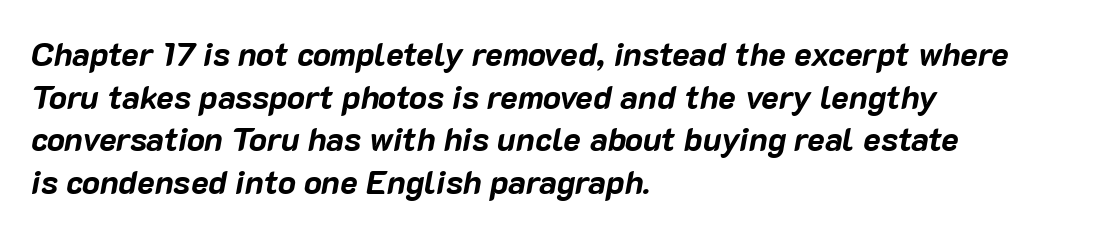
Q: Is the text bold? A: Yes.
Q: Is the text italic (slanted)? A: Yes, it leans right by about 10 degrees.
Q: Is the text underlined? A: No.
Q: How is the paragraph aligned? A: Left-aligned.
Q: Is the spacing between letters normal or unusually wide? A: Normal.
Q: Is the spacing between lines tight, normal or loose? A: Normal.
Q: Width (condensed, normal, or wide)? A: Normal.
Q: Stroke contrast? A: Low.
Q: x-height? A: Medium.
Q: Monospaced? A: No.
